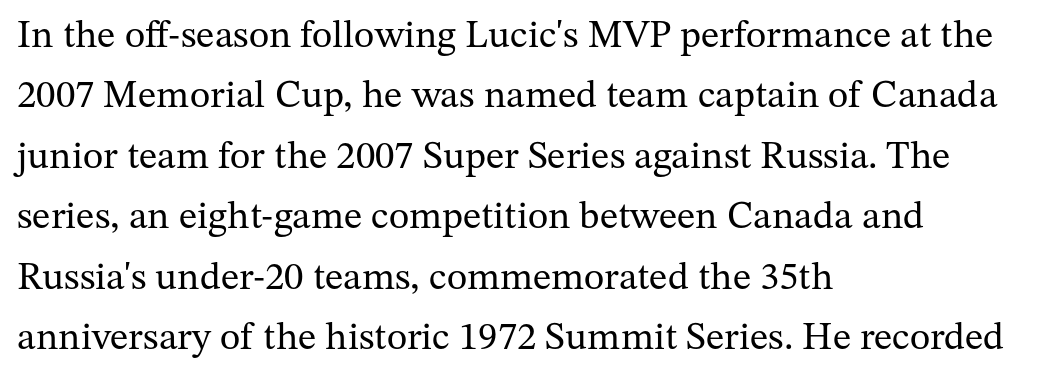
Q: Is the text bold? A: No.
Q: Is the text italic (slanted)? A: No, it is upright.
Q: Is the typeface a serif or a sans-serif typeface? A: Serif.
Q: Is the text underlined? A: No.
Q: How is the paragraph aligned? A: Left-aligned.
Q: Is the spacing between letters normal or unusually wide? A: Normal.
Q: Is the spacing between lines tight, normal or loose? A: Normal.
Q: Width (condensed, normal, or wide)? A: Normal.
Q: Stroke contrast? A: Medium.
Q: x-height? A: Medium.
Q: Monospaced? A: No.
